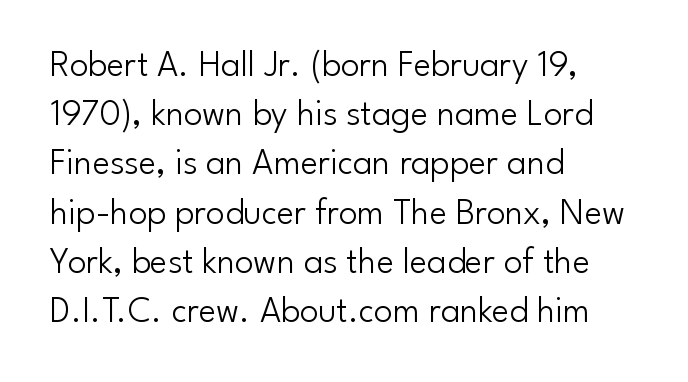
{"serif": "no", "italic": "no", "bold": "no", "weight": "light", "width": "normal", "stroke_contrast": "low", "x_height": "small", "monospaced": "no", "underline": "no", "align": "left", "line_spacing": "normal", "line_spacing_ratio": 1.33, "letter_spacing": "normal", "letter_spacing_em": 0.0, "glyph_px": 37}
